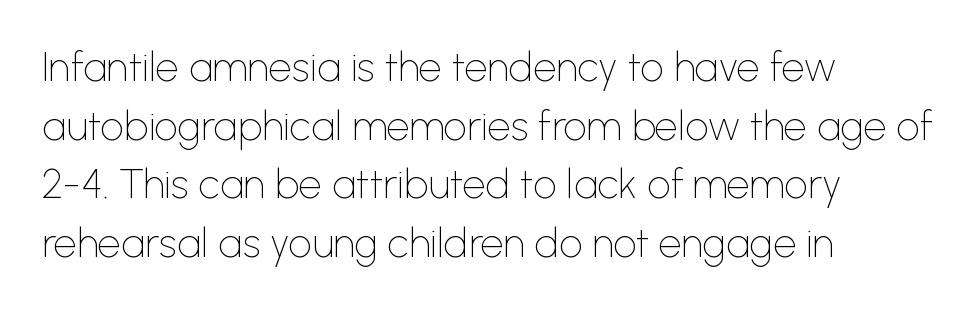
The image shows 41 px thin sans-serif type, upright; set left-aligned, normal line spacing (1.43x), normal letter spacing, not underlined; low stroke contrast and a medium x-height.
